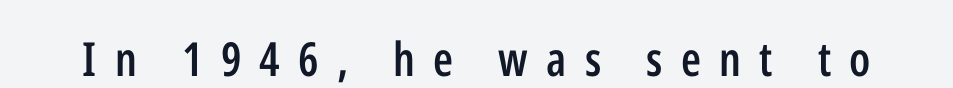
{"serif": "no", "italic": "no", "bold": "semi", "weight": "semibold", "width": "condensed", "stroke_contrast": "low", "x_height": "medium", "monospaced": "no", "underline": "no", "letter_spacing": "wide", "letter_spacing_em": 0.39, "glyph_px": 47}
